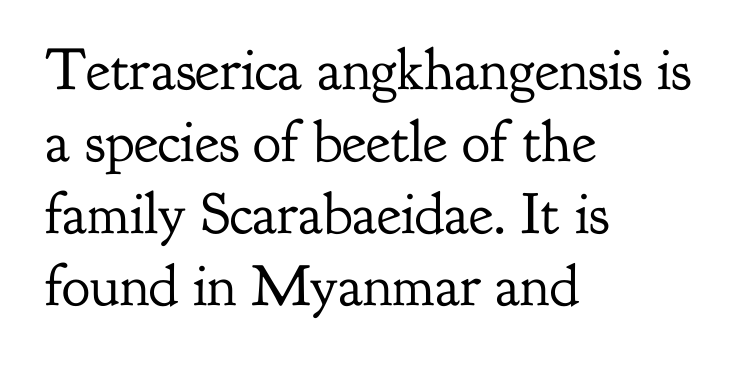
Q: Is the text bold? A: No.
Q: Is the text italic (slanted)? A: No, it is upright.
Q: Is the typeface a serif or a sans-serif typeface? A: Serif.
Q: Is the text underlined? A: No.
Q: How is the paragraph aligned? A: Left-aligned.
Q: Is the spacing between letters normal or unusually wide? A: Normal.
Q: Width (condensed, normal, or wide)? A: Normal.
Q: Stroke contrast? A: Low.
Q: x-height? A: Small.
Q: Monospaced? A: No.
